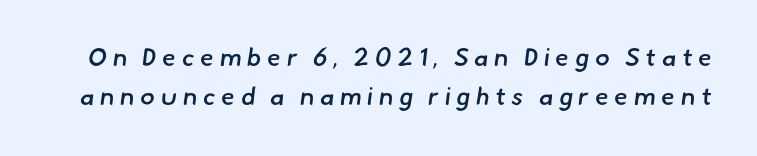
{"bold": "semi", "underline": "no", "line_spacing": "normal", "line_spacing_ratio": 1.55, "letter_spacing": "wide", "letter_spacing_em": 0.22, "glyph_px": 25}
